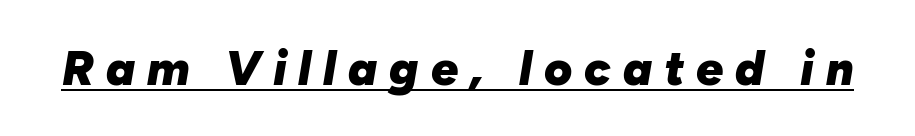
Q: Is the text bold? A: Yes.
Q: Is the text italic (slanted)? A: Yes, it leans right by about 10 degrees.
Q: Is the text underlined? A: Yes.
Q: Is the spacing between letters normal or unusually wide? A: Unusually wide.
Q: Width (condensed, normal, or wide)? A: Normal.
Q: Stroke contrast? A: Low.
Q: x-height? A: Medium.
Q: Monospaced? A: No.
